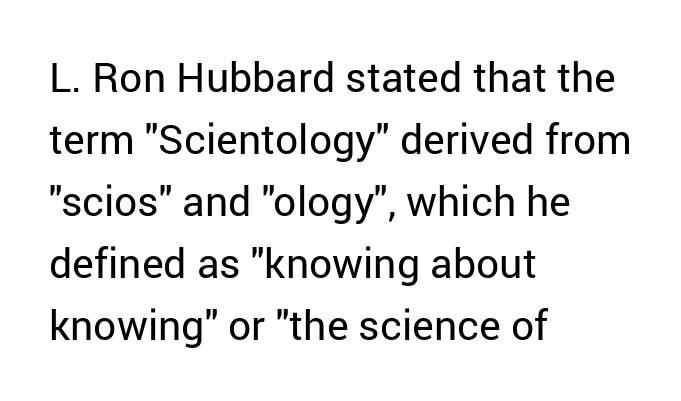
Characters follow at the spacing the type designer built in. What's the leading like? Ordinary, nothing unusual. Descenders hang freely into open space. Each letter's strokes conclude bluntly, with no projecting serifs. The compositor pushed each line to the left boundary. Character widths vary here, with narrow letters taking less room than wide ones.
